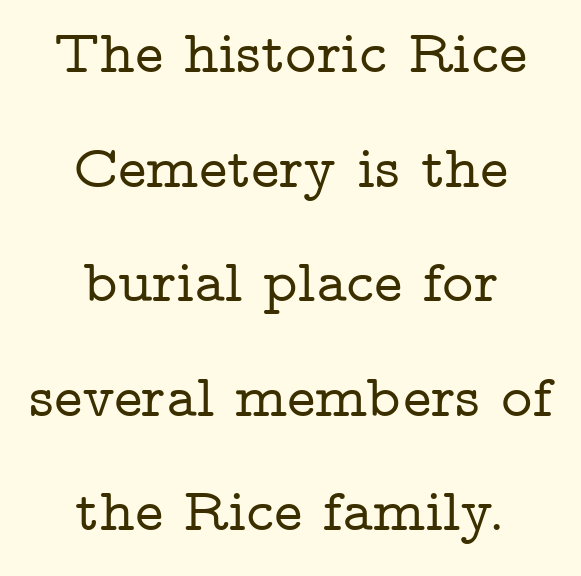
Q: Is the text italic (slanted)? A: No, it is upright.
Q: Is the typeface a serif or a sans-serif typeface? A: Serif.
Q: Is the text underlined? A: No.
Q: How is the paragraph aligned? A: Centered.
Q: Is the spacing between letters normal or unusually wide? A: Normal.
Q: Is the spacing between lines tight, normal or loose? A: Loose.
Q: Width (condensed, normal, or wide)? A: Wide.
Q: Stroke contrast? A: Low.
Q: x-height? A: Medium.
Q: Monospaced? A: No.
